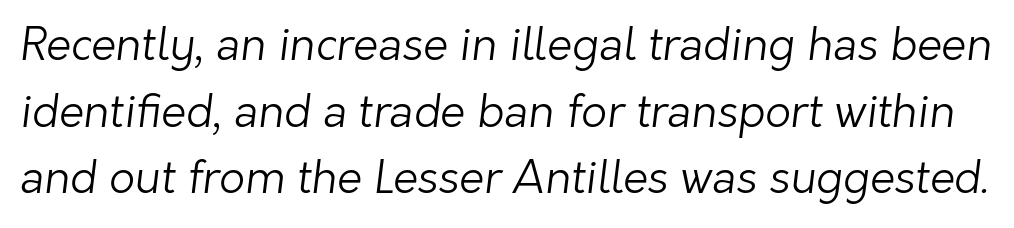
{"serif": "no", "bold": "no", "weight": "light", "width": "normal", "stroke_contrast": "low", "x_height": "medium", "monospaced": "no", "underline": "no", "line_spacing": "normal", "line_spacing_ratio": 1.48, "letter_spacing": "normal", "letter_spacing_em": 0.0, "glyph_px": 45}
